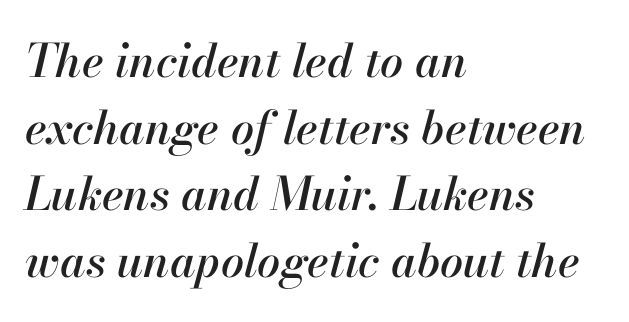
Q: Is the text italic (slanted)? A: Yes, it leans right by about 13 degrees.
Q: Is the text underlined? A: No.
Q: How is the paragraph aligned? A: Left-aligned.
Q: Is the spacing between letters normal or unusually wide? A: Normal.
Q: Is the spacing between lines tight, normal or loose? A: Normal.
Q: Width (condensed, normal, or wide)? A: Normal.
Q: Stroke contrast? A: High.
Q: x-height? A: Small.
Q: Monospaced? A: No.
